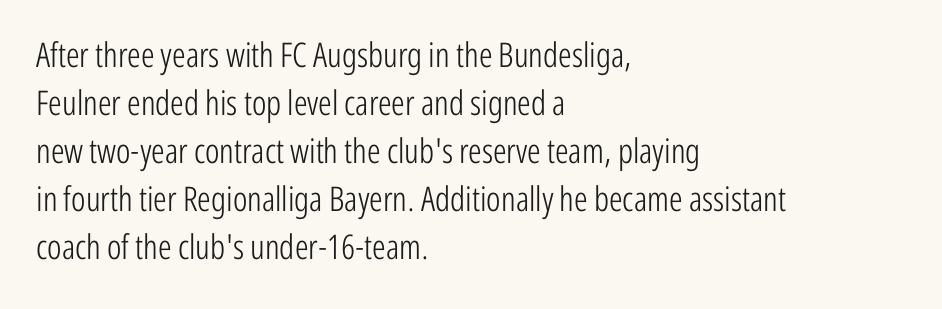
{"serif": "no", "italic": "no", "bold": "no", "weight": "light", "width": "condensed", "stroke_contrast": "low", "x_height": "medium", "monospaced": "no", "underline": "no", "align": "left", "line_spacing": "normal", "line_spacing_ratio": 1.41, "letter_spacing": "normal", "letter_spacing_em": 0.0, "glyph_px": 34}
